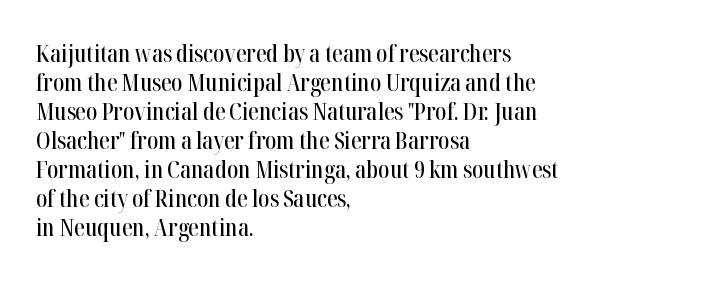
The area under the type is left untouched. Is the block centered? No — it sits flush against the left margin. Default kerning and tracking; the words read as compact shapes. Is there any slant? The stems are plumb.
